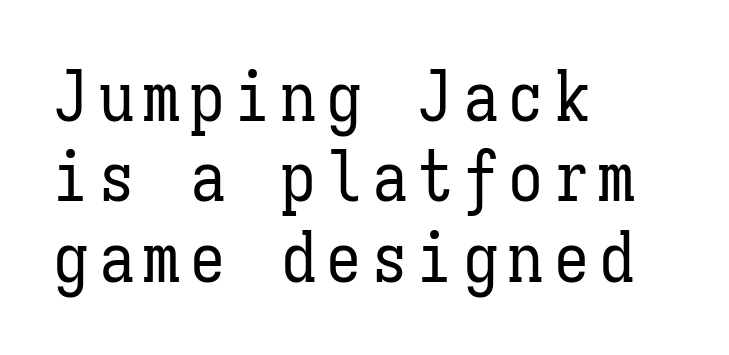
Here the designer chose a console-style face with uniform glyph widths. Style check: upright. Very little white space separates one row of letters from the next. Is the stroke heavy? The answer is a plain regular-or-lighter.
